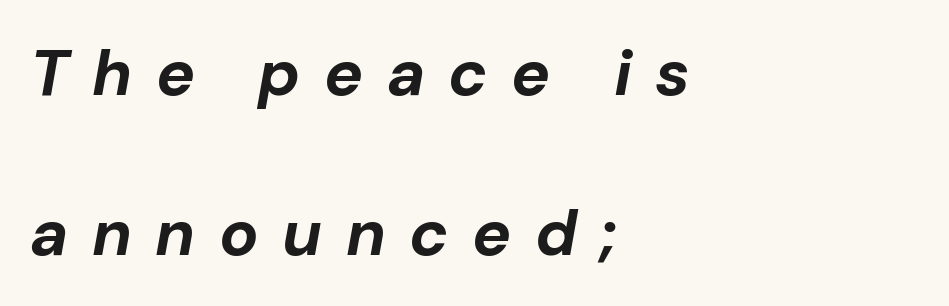
Q: Is the text bold? A: Yes.
Q: Is the text italic (slanted)? A: Yes, it leans right by about 10 degrees.
Q: Is the text underlined? A: No.
Q: How is the paragraph aligned? A: Left-aligned.
Q: Is the spacing between letters normal or unusually wide? A: Unusually wide.
Q: Is the spacing between lines tight, normal or loose? A: Loose.
Q: Width (condensed, normal, or wide)? A: Normal.
Q: Stroke contrast? A: Low.
Q: x-height? A: Medium.
Q: Monospaced? A: No.
